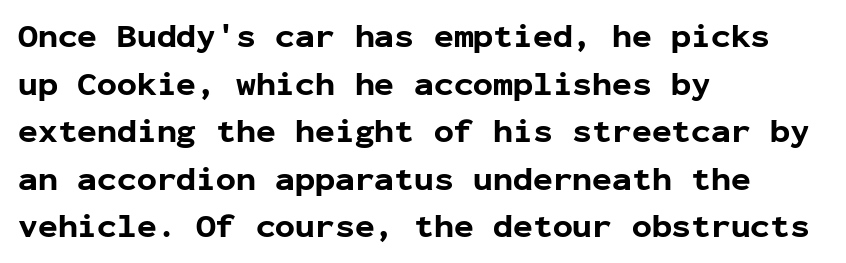
{"serif": "no", "italic": "no", "bold": "yes", "weight": "bold", "width": "normal", "stroke_contrast": "low", "x_height": "medium", "monospaced": "yes", "underline": "no", "align": "left", "line_spacing": "normal", "line_spacing_ratio": 1.44, "letter_spacing": "normal", "letter_spacing_em": 0.0, "glyph_px": 33}
